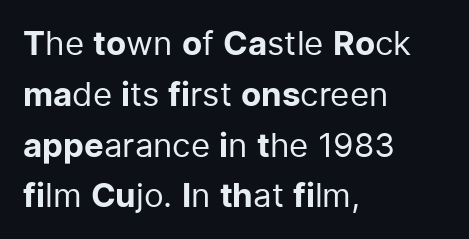
The image shows 33 px regular-weight sans-serif type, upright; set left-aligned, normal line spacing (1.54x), normal letter spacing, not underlined; low stroke contrast and a medium x-height.
